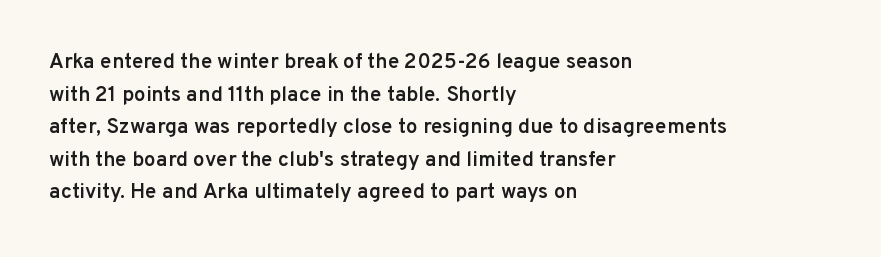
Decoration check: the copy has no underline. If you drew a ruler down the left edge, every line would touch it. How would I describe the line gaps? Plain and ordinary. The characters look somewhat weighty, a semibold short of true bold. Ordinary non-slanted type is in use.
